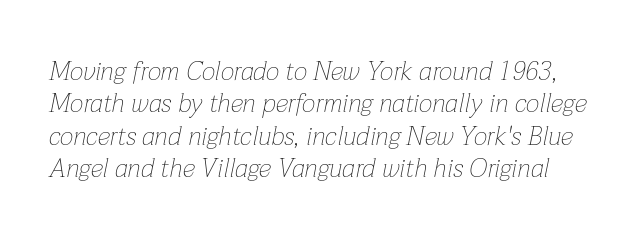
{"italic": "yes", "lean": "right", "slant_degrees": 12, "bold": "no", "underline": "no", "line_spacing": "normal", "line_spacing_ratio": 1.25, "letter_spacing": "normal", "letter_spacing_em": 0.0, "glyph_px": 26}
